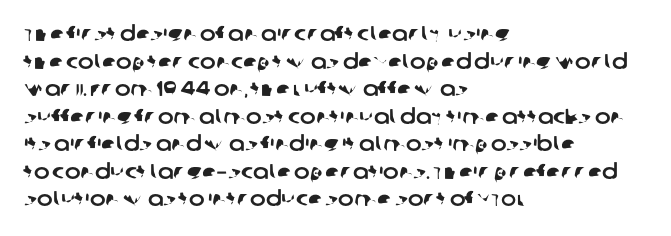
{"underline": "no", "align": "left", "line_spacing": "normal", "line_spacing_ratio": 1.31, "letter_spacing": "normal", "letter_spacing_em": 0.0, "glyph_px": 21}
